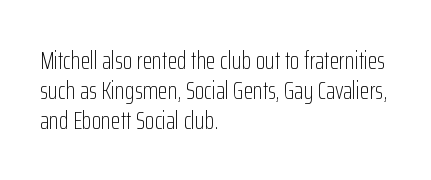
Stem width sits at or under what a default text font uses. Rendered with straight, roman letterforms. In CSS terms this would be text-align: left. Is the letter spacing exaggerated? No — it looks like the ordinary default.
